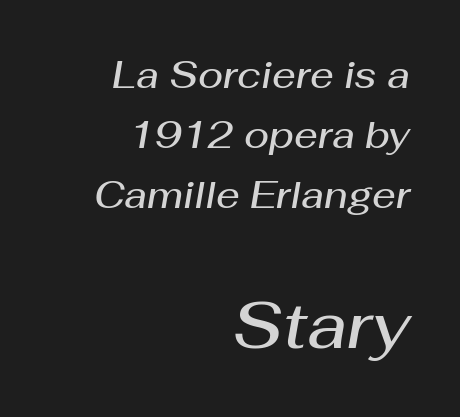
I'd describe the lettering as semibold — firm but not a full bold. Tracking here is standard; glyphs follow each other at the usual distance. The passage shown is not underscored anywhere. Looking at the ascenders, they clearly lean. You could not count columns in this text — the font is proportionally spaced.
